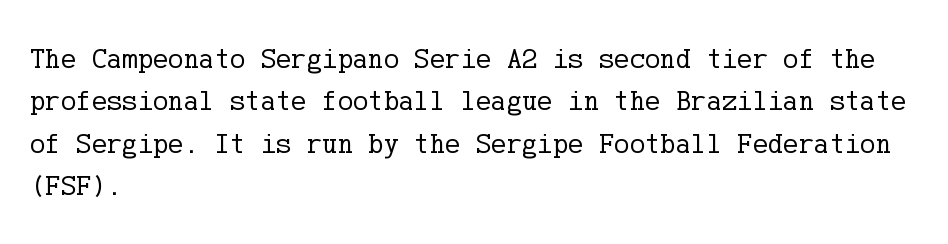
The image shows 29 px regular-weight serif type, upright; set left-aligned, normal line spacing (1.46x), normal letter spacing, not underlined; low stroke contrast and a medium x-height.
